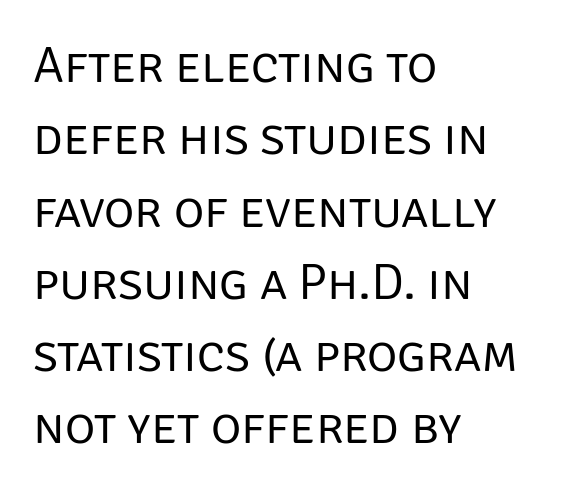
The image shows 52 px regular-weight sans-serif type, upright; set left-aligned, normal line spacing (1.39x), normal letter spacing, not underlined; low stroke contrast and a large x-height.
